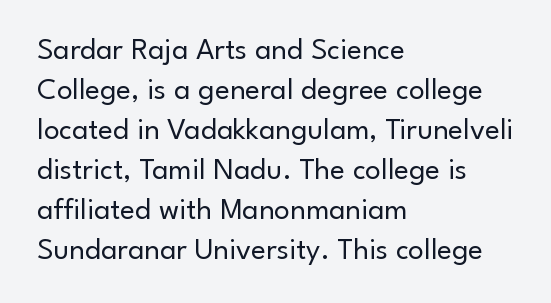
The image shows 31 px regular-weight sans-serif type, upright; set left-aligned, normal line spacing (1.29x), normal letter spacing, not underlined; low stroke contrast and a small x-height.
